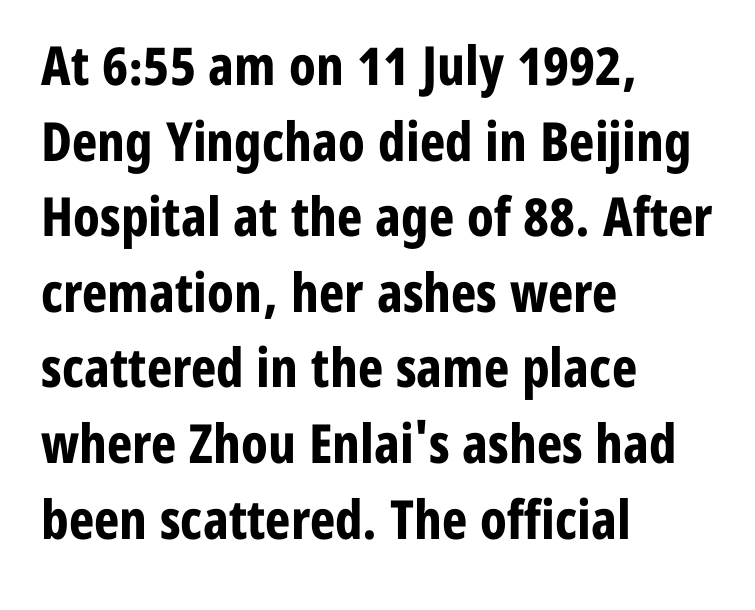
The image shows 54 px bold, condensed sans-serif type, upright; set left-aligned, normal line spacing (1.4x), normal letter spacing, not underlined; low stroke contrast and a medium x-height.
